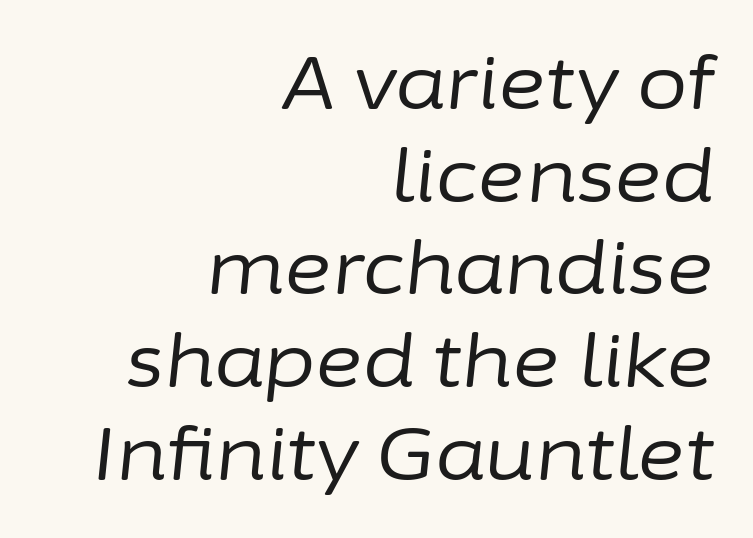
The image shows 73 px regular-weight type, italic (leaning right); set right-aligned, normal line spacing (1.27x), normal letter spacing, not underlined; low stroke contrast and a medium x-height.
